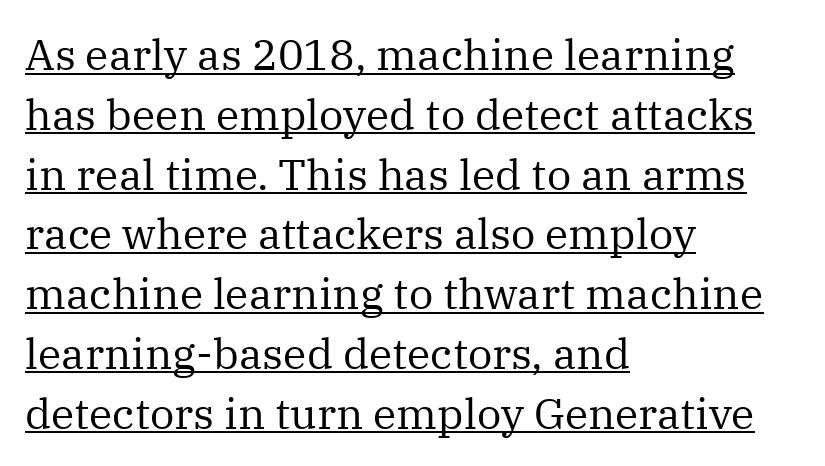
{"serif": "yes", "italic": "no", "bold": "no", "weight": "regular", "width": "normal", "stroke_contrast": "medium", "x_height": "medium", "monospaced": "no", "underline": "yes", "align": "left", "line_spacing": "normal", "line_spacing_ratio": 1.39, "letter_spacing": "normal", "letter_spacing_em": 0.0, "glyph_px": 43}
